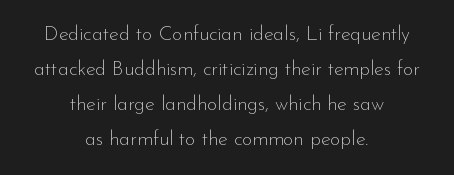
Q: Is the text bold? A: No.
Q: Is the text italic (slanted)? A: No, it is upright.
Q: Is the text underlined? A: No.
Q: How is the paragraph aligned? A: Centered.
Q: Is the spacing between letters normal or unusually wide? A: Normal.
